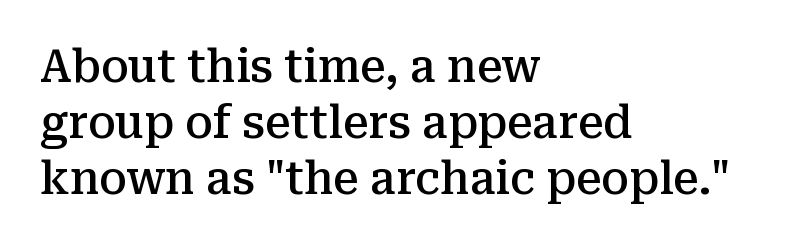
The image shows 45 px semibold serif type, upright; set left-aligned, normal line spacing (1.25x), normal letter spacing, not underlined; medium stroke contrast and a medium x-height.
